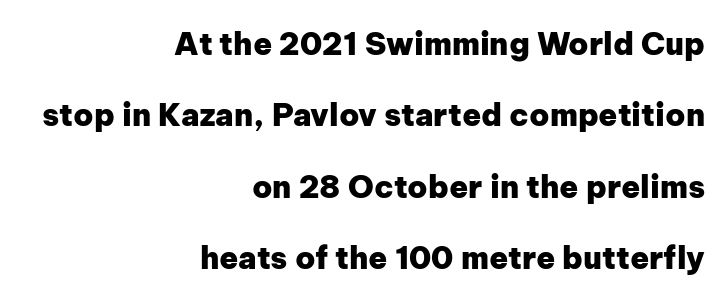
The image shows 31 px heavy sans-serif type, upright; set right-aligned, loose line spacing (2.3x), normal letter spacing, not underlined; low stroke contrast and a medium x-height.
